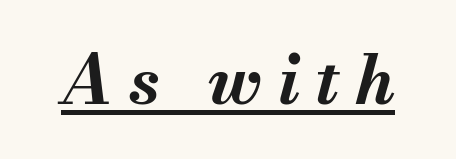
You can see a thin bar hugging the bottom of the glyphs. Letter spacing: wide. A typesetter would mark this as italic. Is this a fixed-width face? No — the glyphs have proportional, varying widths.
